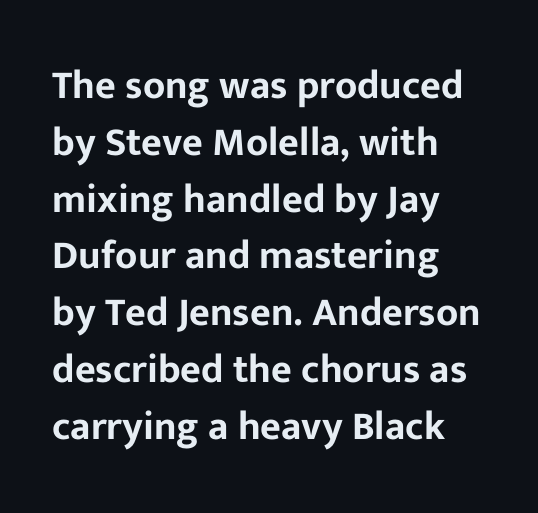
Q: Is the text italic (slanted)? A: No, it is upright.
Q: Is the typeface a serif or a sans-serif typeface? A: Sans-serif.
Q: Is the text underlined? A: No.
Q: How is the paragraph aligned? A: Left-aligned.
Q: Is the spacing between letters normal or unusually wide? A: Normal.
Q: Is the spacing between lines tight, normal or loose? A: Normal.
Q: Width (condensed, normal, or wide)? A: Normal.
Q: Stroke contrast? A: Low.
Q: x-height? A: Medium.
Q: Monospaced? A: No.
